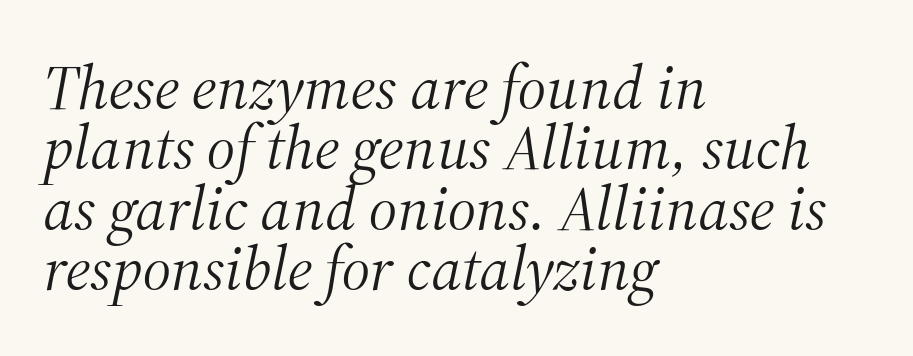
The image shows 63 px light serif type, italic (leaning right); set left-aligned, tight line spacing (0.96x), normal letter spacing, not underlined; medium stroke contrast and a medium x-height.
